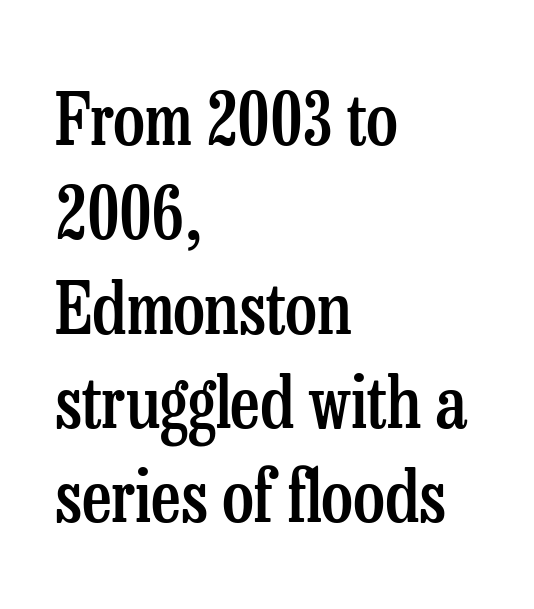
{"serif": "yes", "italic": "no", "bold": "semi", "weight": "semibold", "width": "condensed", "stroke_contrast": "low", "x_height": "medium", "monospaced": "no", "underline": "no", "align": "left", "line_spacing": "normal", "line_spacing_ratio": 1.31, "letter_spacing": "normal", "letter_spacing_em": 0.0, "glyph_px": 72}
